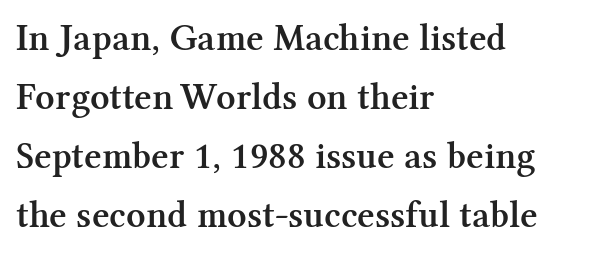
The image shows 38 px semibold serif type, upright; set left-aligned, normal line spacing (1.55x), normal letter spacing, not underlined; medium stroke contrast and a medium x-height.
